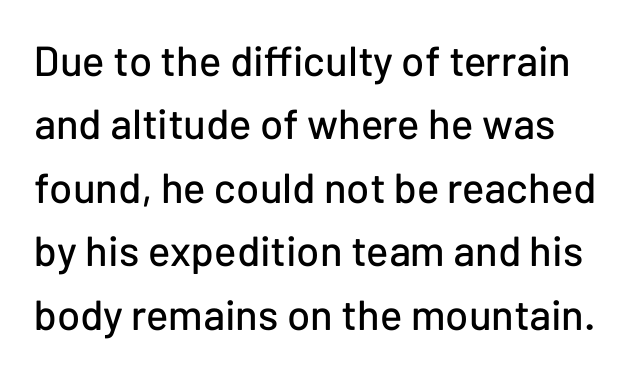
The image shows 42 px sans-serif type, upright; set normal line spacing (1.51x), normal letter spacing, not underlined; low stroke contrast and a medium x-height.
